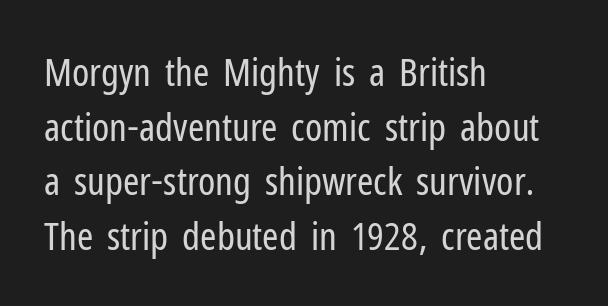
No extra ink here — the face is not bold. The passage shown is not underscored anywhere. This is roman type, the default non-slanted kind. Tracking value appears to be zero — textbook default spacing. Teacher's note: observe the even left margin — that is flush-left alignment. Think of a printed novel: that variable character pitch is what you see here.
